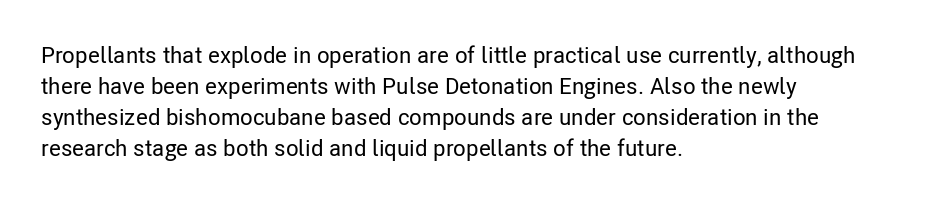
{"italic": "no", "underline": "no", "align": "left", "line_spacing": "normal", "line_spacing_ratio": 1.35, "letter_spacing": "normal", "letter_spacing_em": 0.0, "glyph_px": 23}
